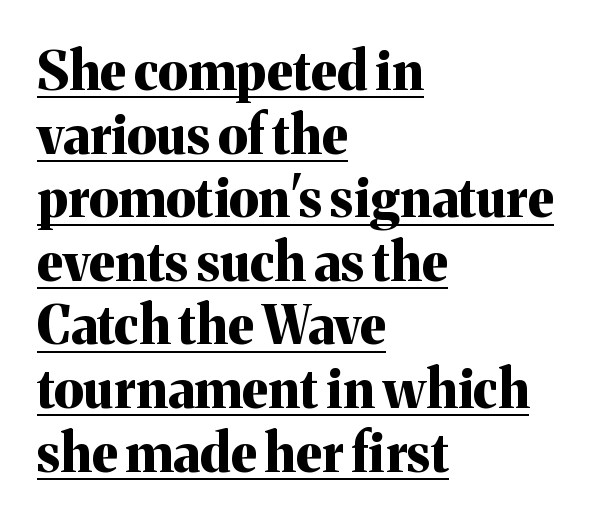
{"serif": "yes", "italic": "no", "bold": "yes", "weight": "bold", "width": "normal", "stroke_contrast": "medium", "x_height": "medium", "monospaced": "no", "underline": "yes", "align": "left", "line_spacing_ratio": 1.2, "letter_spacing": "normal", "letter_spacing_em": 0.0, "glyph_px": 53}
